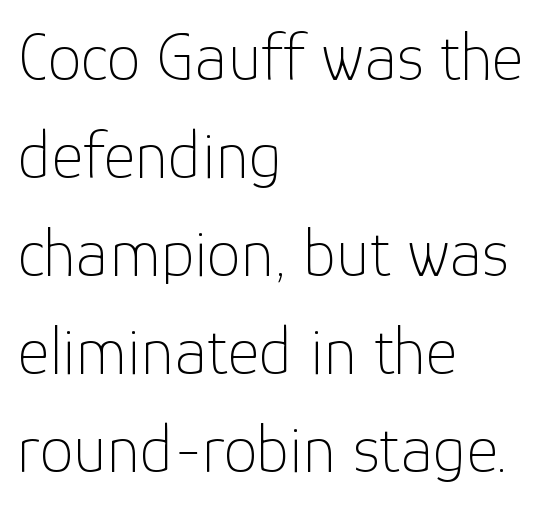
The image shows 68 px thin sans-serif type, upright; set left-aligned, normal line spacing (1.44x), normal letter spacing, not underlined; low stroke contrast and a medium x-height.
